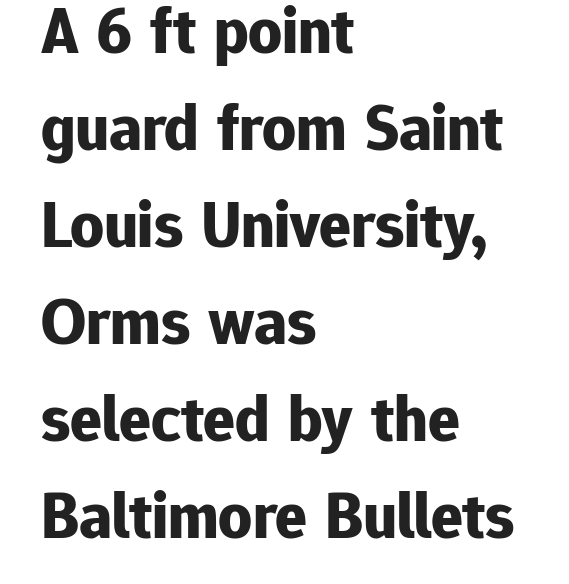
The image shows 66 px bold sans-serif type, upright; set left-aligned, normal line spacing (1.47x), normal letter spacing, not underlined; low stroke contrast and a medium x-height.
